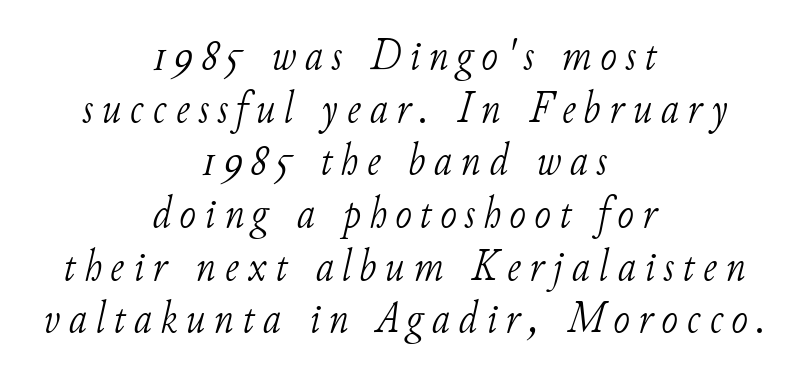
The image shows 45 px light serif type, italic (leaning right); set centered, line spacing 1.17x, not underlined; low stroke contrast and a small x-height.
